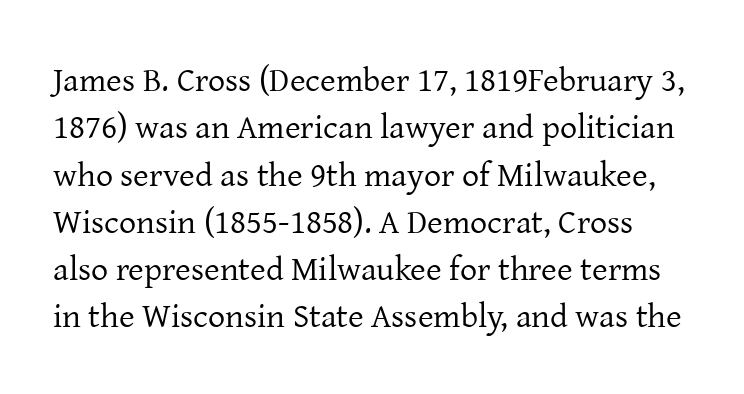
Descenders hang freely into open space. A typesetter would call this proportional, since set widths differ per character. How would I describe the line gaps? Plain and ordinary. Stroke thickness stays within the range of a standard reading face or lighter. Unlike italic type, these characters show no tilt at all. The typeface chosen for these lines features serifs.
